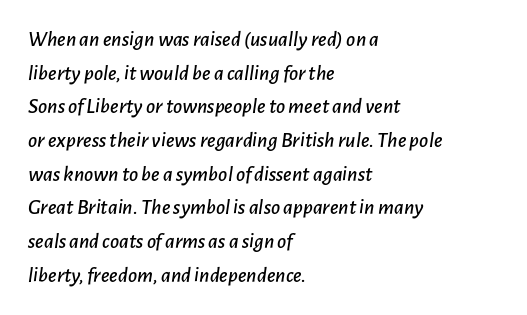
{"italic": "yes", "lean": "right", "slant_degrees": 7, "underline": "no", "align": "left", "line_spacing": "normal", "line_spacing_ratio": 1.53, "letter_spacing": "normal", "letter_spacing_em": 0.0, "glyph_px": 22}
